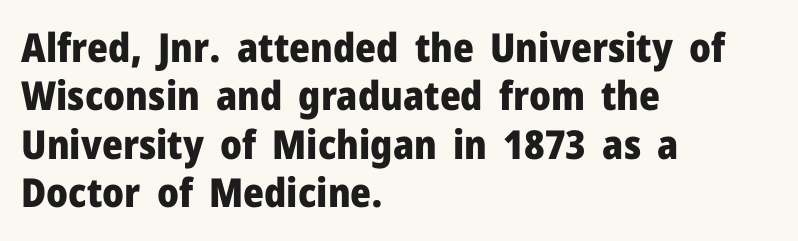
Each glyph is drawn with heavy, bold strokes. This is the regular roman posture of the typeface. Do the characters align in a grid? No, the font is proportional. The glyphs are unaccompanied by any horizontal stroke below them. Type style note: lacks serifs. Every row of glyphs begins at an identical x-position on the left.
